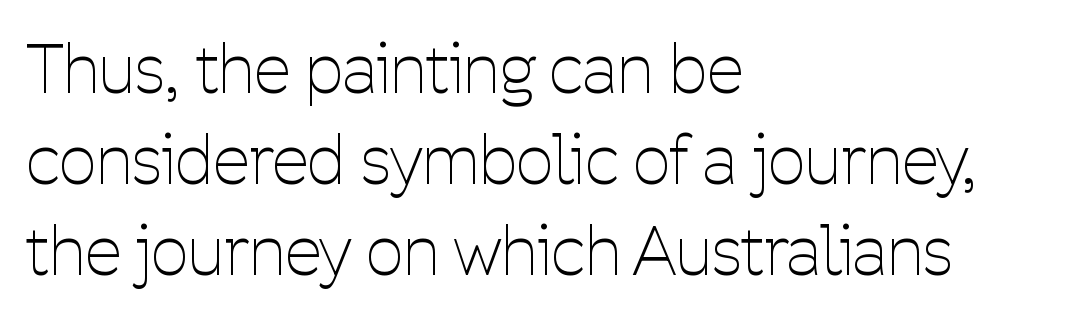
Q: Is the text bold? A: No.
Q: Is the text italic (slanted)? A: No, it is upright.
Q: Is the typeface a serif or a sans-serif typeface? A: Sans-serif.
Q: Is the text underlined? A: No.
Q: How is the paragraph aligned? A: Left-aligned.
Q: Is the spacing between letters normal or unusually wide? A: Normal.
Q: Is the spacing between lines tight, normal or loose? A: Normal.
Q: Width (condensed, normal, or wide)? A: Condensed.
Q: Stroke contrast? A: Low.
Q: x-height? A: Medium.
Q: Monospaced? A: No.
